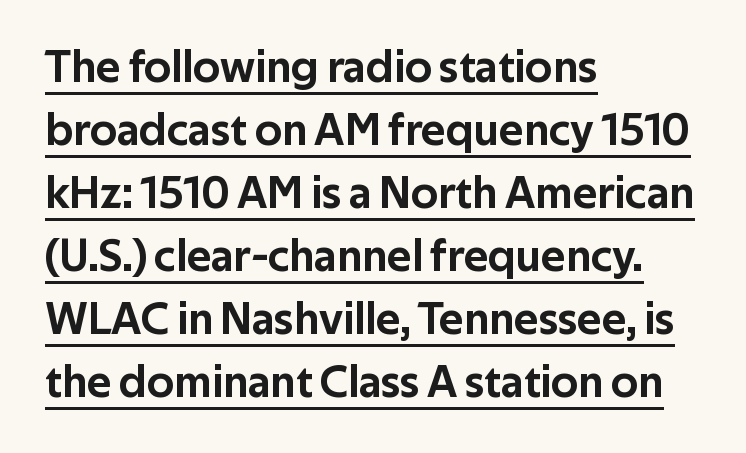
{"serif": "no", "italic": "no", "width": "normal", "stroke_contrast": "low", "x_height": "medium", "monospaced": "no", "underline": "yes", "align": "left", "line_spacing": "normal", "line_spacing_ratio": 1.37, "letter_spacing": "normal", "letter_spacing_em": 0.0, "glyph_px": 46}
